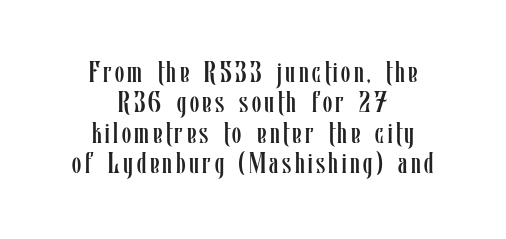
The face looks like a standard text weight, possibly lighter. Glance below the letters and you will spot only blank space. The typography opts for an upright posture over an oblique one. The passage shown is typed in a proportional face where columns would drift. This rendering uses center alignment, leaving both contours irregular but symmetric.
